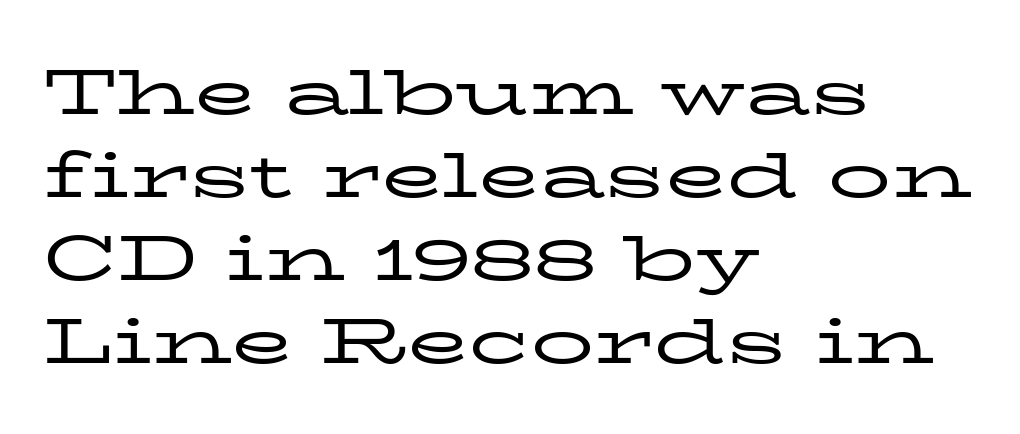
Q: Is the text bold? A: No.
Q: Is the text italic (slanted)? A: No, it is upright.
Q: Is the typeface a serif or a sans-serif typeface? A: Serif.
Q: Is the text underlined? A: No.
Q: How is the paragraph aligned? A: Left-aligned.
Q: Is the spacing between letters normal or unusually wide? A: Normal.
Q: Is the spacing between lines tight, normal or loose? A: Normal.
Q: Width (condensed, normal, or wide)? A: Wide.
Q: Stroke contrast? A: Low.
Q: x-height? A: Medium.
Q: Monospaced? A: No.
